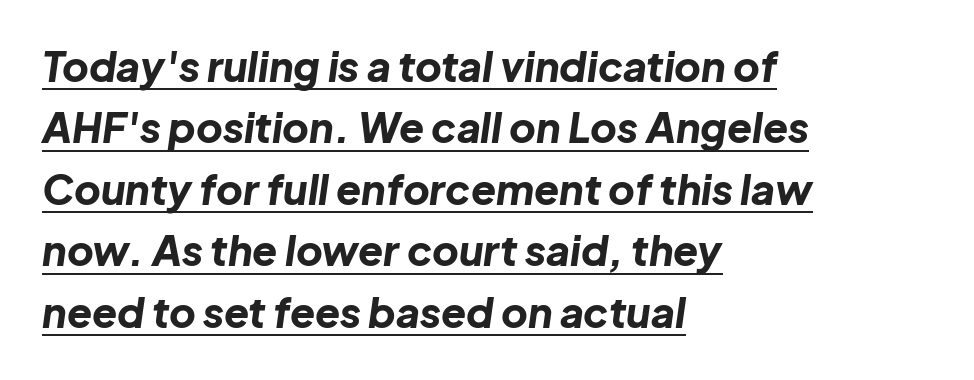
The image shows 41 px bold type, italic (leaning right); set left-aligned, normal line spacing (1.5x), normal letter spacing, underlined; low stroke contrast and a medium x-height.
